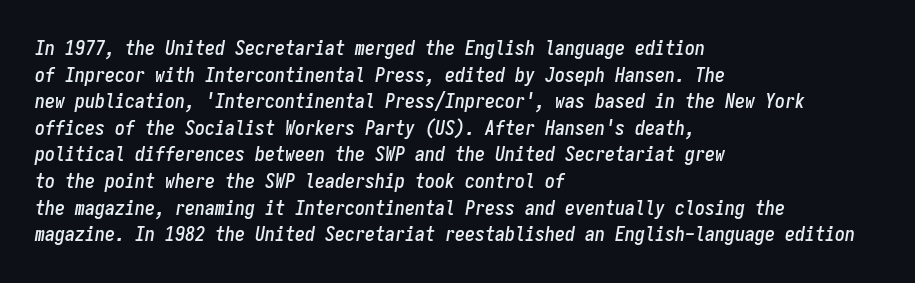
{"italic": "yes", "lean": "right", "slant_degrees": 9, "underline": "no", "align": "left", "line_spacing": "normal", "line_spacing_ratio": 1.33, "letter_spacing": "normal", "letter_spacing_em": 0.0, "glyph_px": 20}
